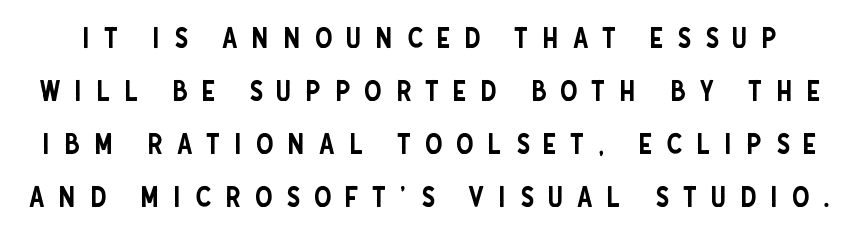
The image shows 28 px condensed sans-serif type, upright; set line spacing 1.89x, unusually wide letter spacing (+0.49 em), not underlined; low stroke contrast and a large x-height.
